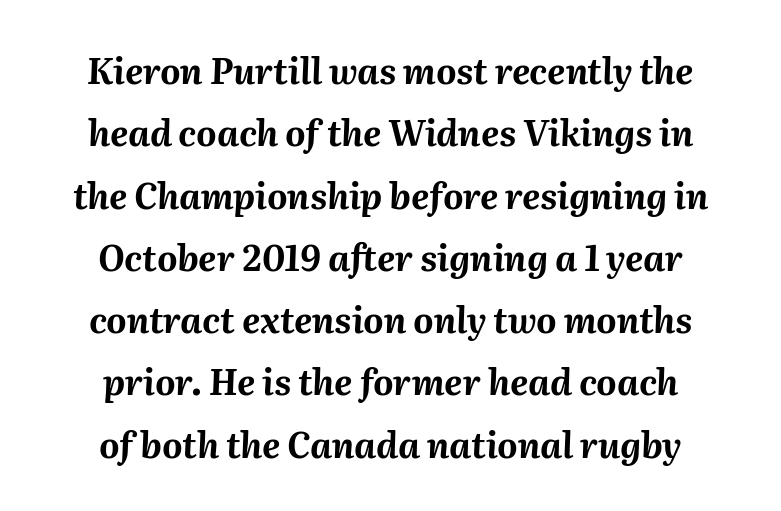
The image shows 35 px bold type, italic (leaning right); set centered, line spacing 1.78x, normal letter spacing, not underlined; medium stroke contrast and a medium x-height.
